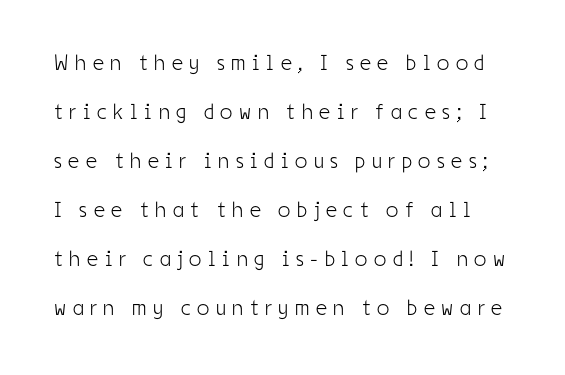
Style check: upright. In terms of letterspacing, this is a distinctly airy, spread setting. Letters have the restrained weight of plain body copy at most. Quick note: underline off. Honestly, the rows look like they've been pulled way apart.
